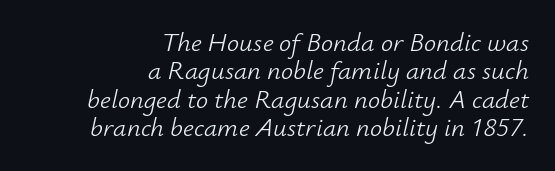
The typesetter chose a ragged-left arrangement here. Quick note: interline space is minimal. Stroke thickness stays within the range of a standard reading face or lighter. Nothing unusual about the tracking: characters are spaced as the font intends.
